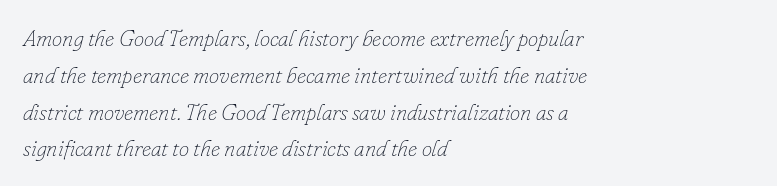
The image shows 23 px text type, italic (leaning right); set left-aligned, normal line spacing (1.6x), normal letter spacing, not underlined.
